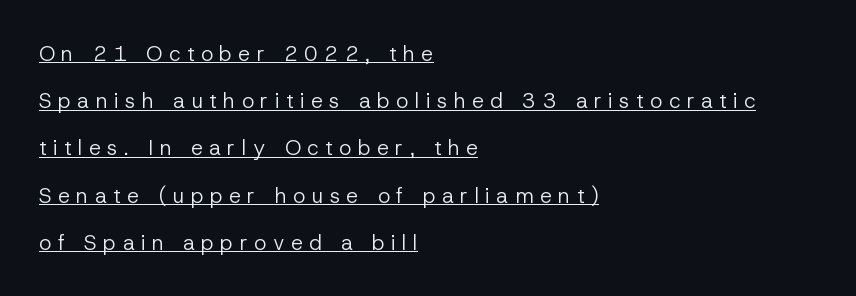
Is the block centered? No — it sits flush against the left margin. The face used here appears with an underline applied. The font is comparable to plain body text, perhaps lighter. Loose tracking; the words dissolve into strings of separated letters.
